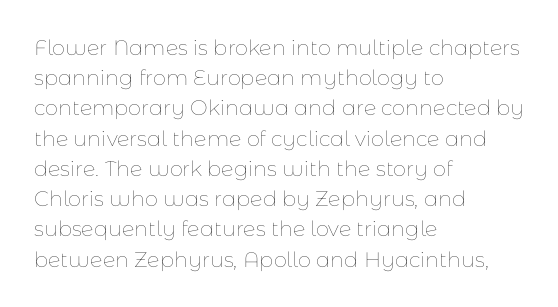
The image shows 21 px text type, upright; set left-aligned, normal line spacing (1.44x), normal letter spacing, not underlined.
